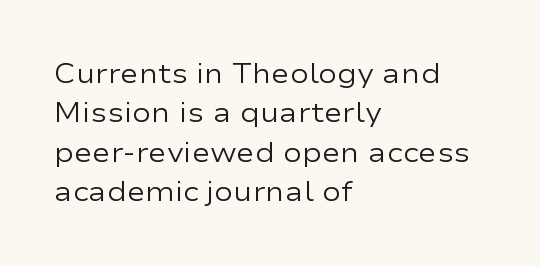
Q: Is the text bold? A: No.
Q: Is the text italic (slanted)? A: No, it is upright.
Q: Is the typeface a serif or a sans-serif typeface? A: Sans-serif.
Q: Is the text underlined? A: No.
Q: How is the paragraph aligned? A: Left-aligned.
Q: Is the spacing between letters normal or unusually wide? A: Normal.
Q: Is the spacing between lines tight, normal or loose? A: Normal.
Q: Width (condensed, normal, or wide)? A: Wide.
Q: Stroke contrast? A: Low.
Q: x-height? A: Medium.
Q: Monospaced? A: No.
